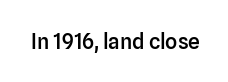
Typesetter's note: demi weight, one step under bold. The specimen omits any rule beneath the text block's lines. Is there any slant? The stems are plumb. Does extra space separate the letters? No, they use regular spacing.
